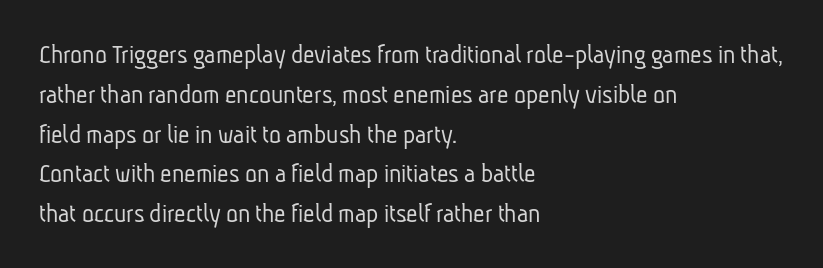
The setting favours the left margin, as ordinary paragraphs usually do. A typesetter would call this zero additional tracking. To sum up the face: it is a sans, with no serifs. Letters have the restrained weight of plain body copy at most. Each new line begins a customary step beneath the previous one. The letters advance in unequal steps, a hallmark of proportional type.
